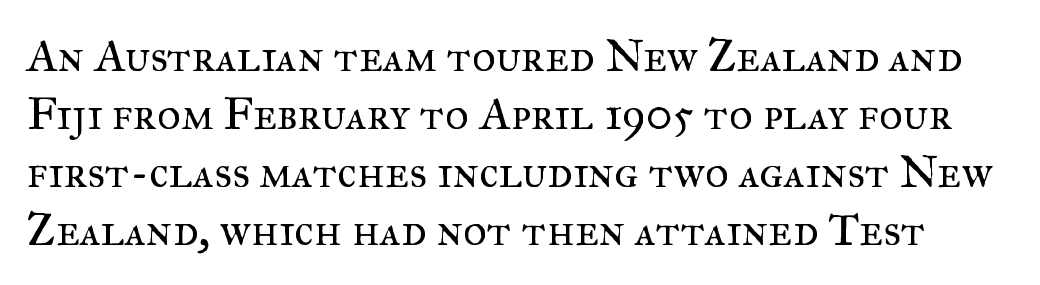
Q: Is the text bold? A: No.
Q: Is the text italic (slanted)? A: No, it is upright.
Q: Is the typeface a serif or a sans-serif typeface? A: Serif.
Q: Is the text underlined? A: No.
Q: Is the spacing between letters normal or unusually wide? A: Normal.
Q: Is the spacing between lines tight, normal or loose? A: Normal.
Q: Width (condensed, normal, or wide)? A: Normal.
Q: Stroke contrast? A: Medium.
Q: x-height? A: Small.
Q: Monospaced? A: No.
